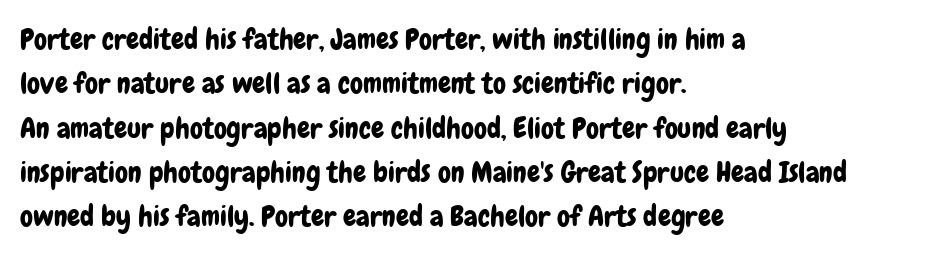
The image shows 29 px condensed sans-serif type, upright; set left-aligned, normal line spacing (1.53x), normal letter spacing, not underlined; low stroke contrast and a medium x-height.
